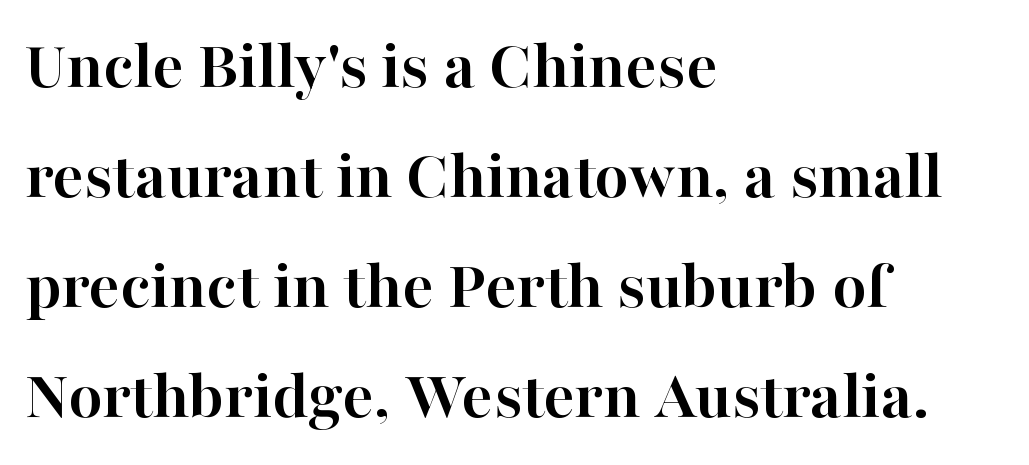
Varying glyph widths throughout — classic text-font behaviour. Visually the block forms a straight wall on the left and a jagged coastline on the right. Rule under the text: the space is simply empty. You can tell from the footed stems that serif type was used.
